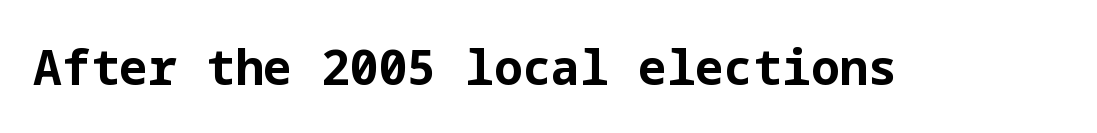
Q: Is the text bold? A: Yes.
Q: Is the text italic (slanted)? A: No, it is upright.
Q: Is the typeface a serif or a sans-serif typeface? A: Sans-serif.
Q: Is the text underlined? A: No.
Q: Is the spacing between letters normal or unusually wide? A: Normal.
Q: Width (condensed, normal, or wide)? A: Normal.
Q: Stroke contrast? A: Low.
Q: x-height? A: Medium.
